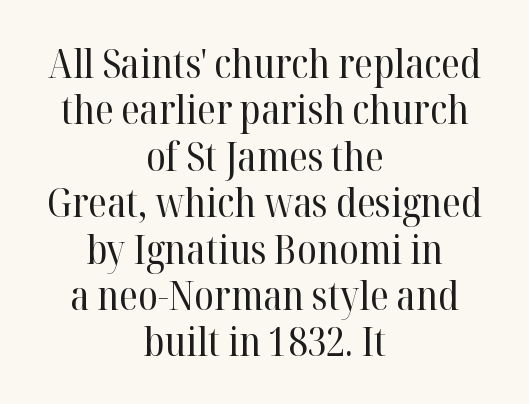
Vertical strokes here are truly vertical. The passage shown is not bold in any degree. To sum up the face: it has serifs. A typesetter would call this proportional, since set widths differ per character. Tracking here is standard; glyphs follow each other at the usual distance.
